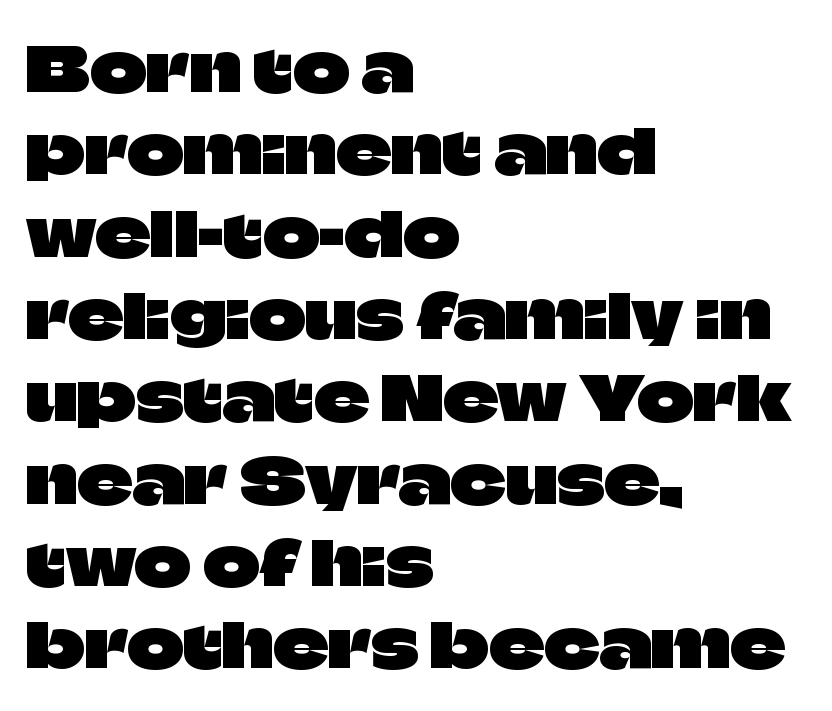
Q: Is the text italic (slanted)? A: No, it is upright.
Q: Is the typeface a serif or a sans-serif typeface? A: Sans-serif.
Q: Is the text underlined? A: No.
Q: How is the paragraph aligned? A: Left-aligned.
Q: Is the spacing between letters normal or unusually wide? A: Normal.
Q: Is the spacing between lines tight, normal or loose? A: Normal.
Q: Width (condensed, normal, or wide)? A: Normal.
Q: Stroke contrast? A: Low.
Q: x-height? A: Large.
Q: Monospaced? A: No.
